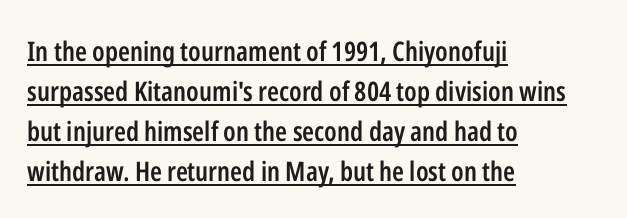
The image shows 27 px text type, upright; set left-aligned, normal line spacing (1.48x), normal letter spacing, underlined.
